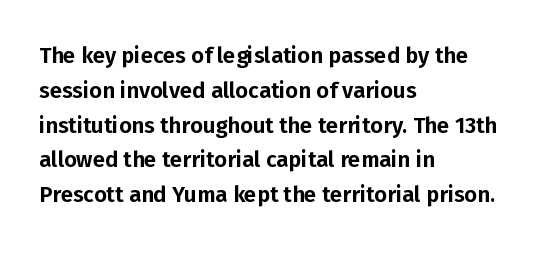
{"italic": "no", "underline": "no", "align": "left", "line_spacing": "normal", "line_spacing_ratio": 1.58, "letter_spacing": "normal", "letter_spacing_em": 0.0, "glyph_px": 22}
